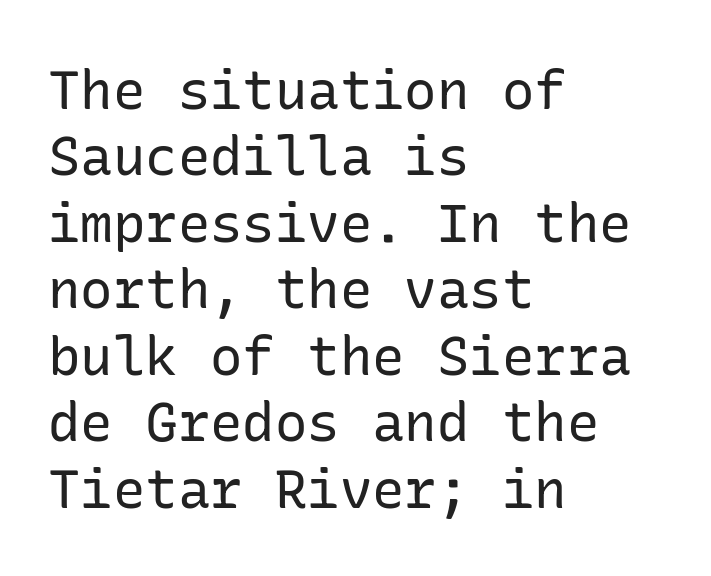
The letters stand upright; this is a roman face. This rendering leaves character spacing at its baseline value. Nope, no serifs anywhere on these letters. Is the stroke heavy? The answer is a plain regular-or-lighter.
